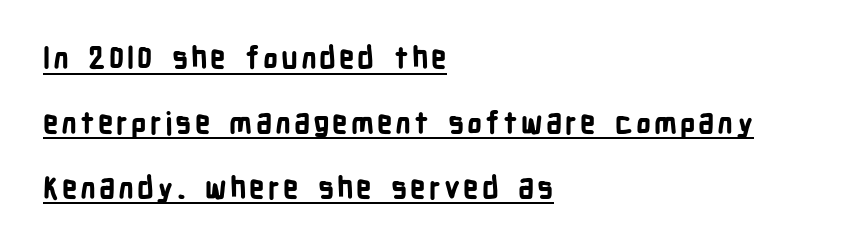
Line starts are locked; line ends wander. This is heavy type, rendered in bold. This sample uses a sans-serif face. Character widths vary here, with narrow letters taking less room than wide ones. The axis of the letterforms is exactly vertical.
